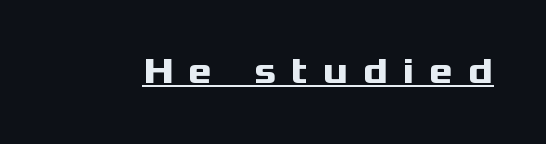
The image shows 37 px heavy, wide sans-serif type, upright; set unusually wide letter spacing (+0.4 em), underlined; medium stroke contrast and a medium x-height.
